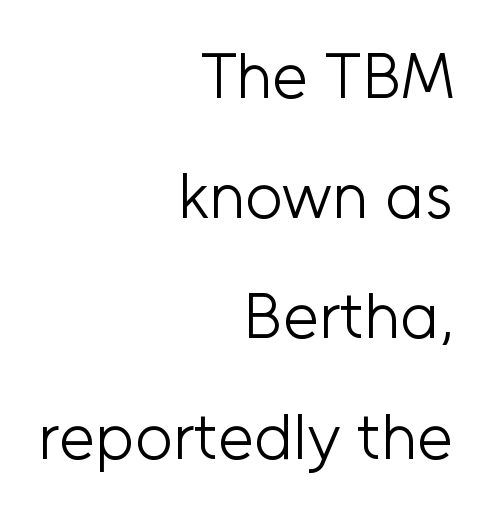
Q: Is the text bold? A: No.
Q: Is the text italic (slanted)? A: No, it is upright.
Q: Is the typeface a serif or a sans-serif typeface? A: Sans-serif.
Q: Is the text underlined? A: No.
Q: How is the paragraph aligned? A: Right-aligned.
Q: Is the spacing between letters normal or unusually wide? A: Normal.
Q: Width (condensed, normal, or wide)? A: Normal.
Q: Stroke contrast? A: Low.
Q: x-height? A: Medium.
Q: Monospaced? A: No.
